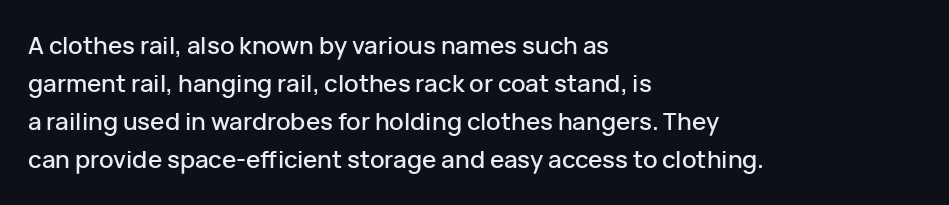
The image shows 24 px text type, upright; set left-aligned, normal line spacing (1.59x), normal letter spacing, not underlined.
